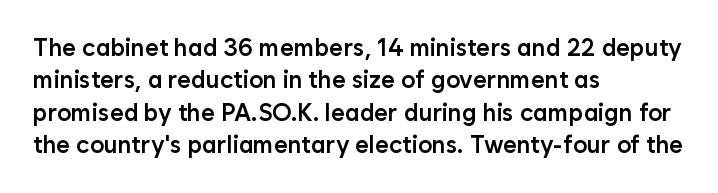
Q: Is the text bold? A: Semi-bold.
Q: Is the text italic (slanted)? A: No, it is upright.
Q: Is the text underlined? A: No.
Q: How is the paragraph aligned? A: Left-aligned.
Q: Is the spacing between letters normal or unusually wide? A: Normal.
Q: Is the spacing between lines tight, normal or loose? A: Normal.
